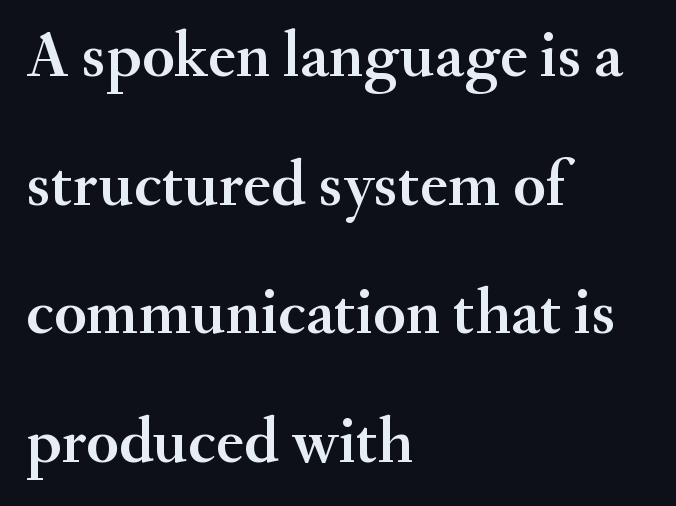
Q: Is the text italic (slanted)? A: No, it is upright.
Q: Is the typeface a serif or a sans-serif typeface? A: Serif.
Q: Is the text underlined? A: No.
Q: How is the paragraph aligned? A: Left-aligned.
Q: Is the spacing between letters normal or unusually wide? A: Normal.
Q: Is the spacing between lines tight, normal or loose? A: Loose.
Q: Width (condensed, normal, or wide)? A: Normal.
Q: Stroke contrast? A: Medium.
Q: x-height? A: Small.
Q: Monospaced? A: No.
